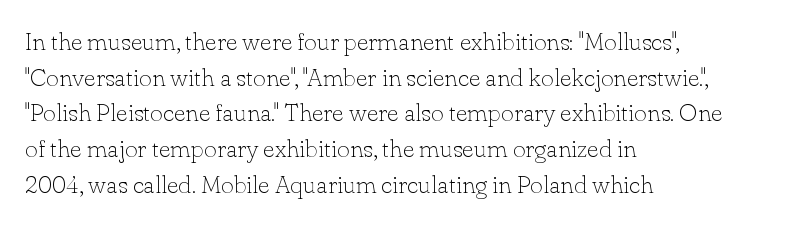
{"italic": "no", "bold": "no", "underline": "no", "align": "left", "line_spacing": "normal", "line_spacing_ratio": 1.43, "letter_spacing": "normal", "letter_spacing_em": 0.0, "glyph_px": 25}
